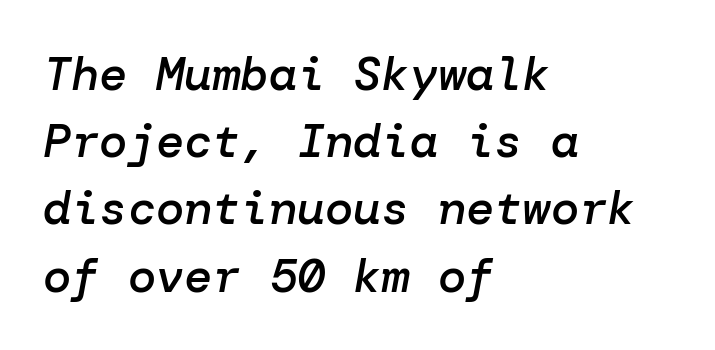
The image shows 47 px semibold type, italic (leaning right); set left-aligned, normal line spacing (1.43x), normal letter spacing, not underlined; low stroke contrast and a medium x-height.
